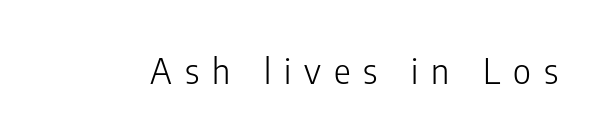
These lines are rendered in a variable-pitch font. Serifs: no, the terminals of the letterforms are clean. Descender tails drop into unmarked territory. No heavy texture on the line: the type isn't bold. The gaps between neighbouring characters are conspicuously large. The letters stand upright; this is a roman face.
